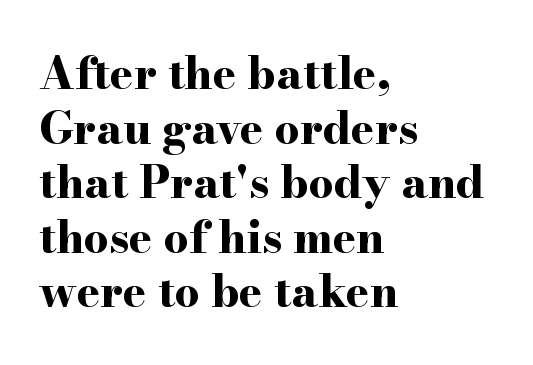
Q: Is the text bold? A: Yes.
Q: Is the text italic (slanted)? A: No, it is upright.
Q: Is the typeface a serif or a sans-serif typeface? A: Serif.
Q: Is the text underlined? A: No.
Q: How is the paragraph aligned? A: Left-aligned.
Q: Is the spacing between letters normal or unusually wide? A: Normal.
Q: Width (condensed, normal, or wide)? A: Wide.
Q: Stroke contrast? A: High.
Q: x-height? A: Small.
Q: Monospaced? A: No.
